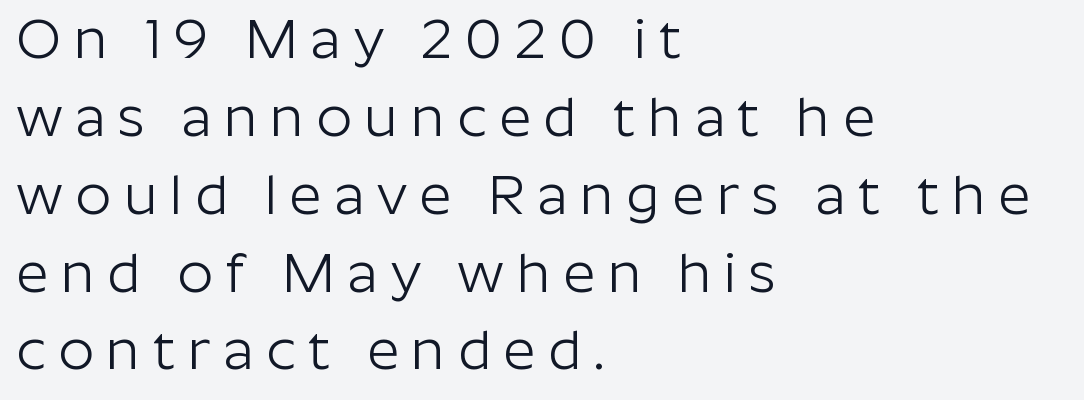
A student would call this left alignment; a typographer would say flush left, rag right. Does the type have serifs? No, each stem ends abruptly. Line spacing here is normal. Counters stay open thanks to moderate or lighter strokes.
